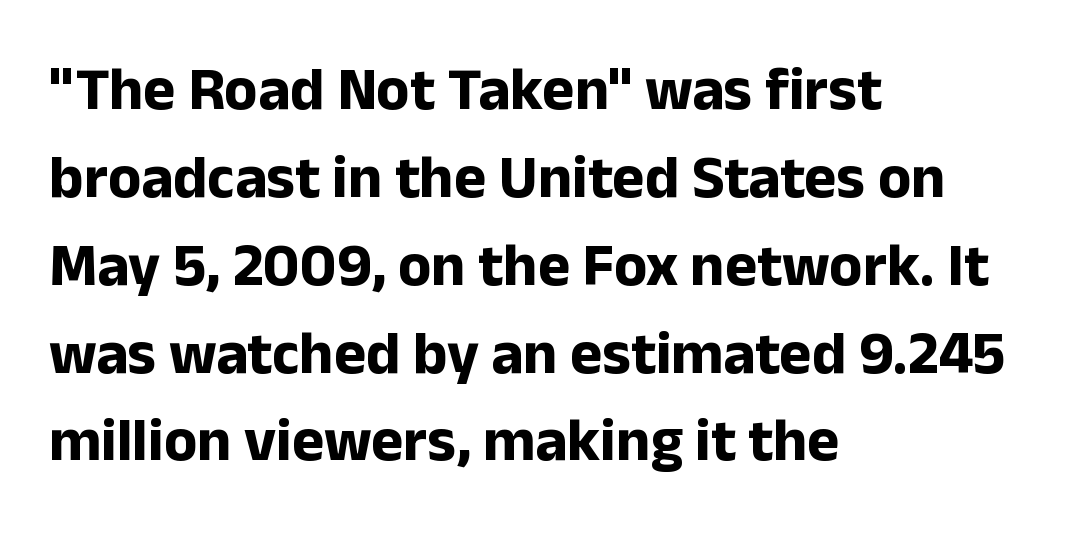
The image shows 61 px bold sans-serif type, upright; set left-aligned, normal line spacing (1.44x), normal letter spacing, not underlined; low stroke contrast and a medium x-height.
